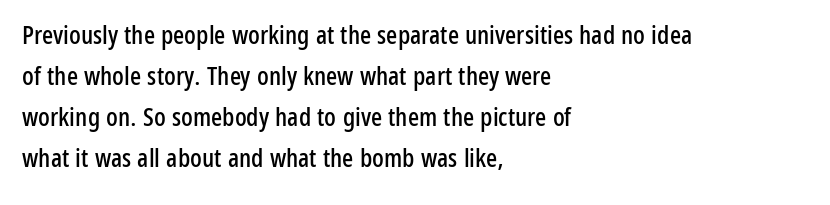
Q: Is the text italic (slanted)? A: No, it is upright.
Q: Is the text underlined? A: No.
Q: How is the paragraph aligned? A: Left-aligned.
Q: Is the spacing between letters normal or unusually wide? A: Normal.
Q: Is the spacing between lines tight, normal or loose? A: Normal.
